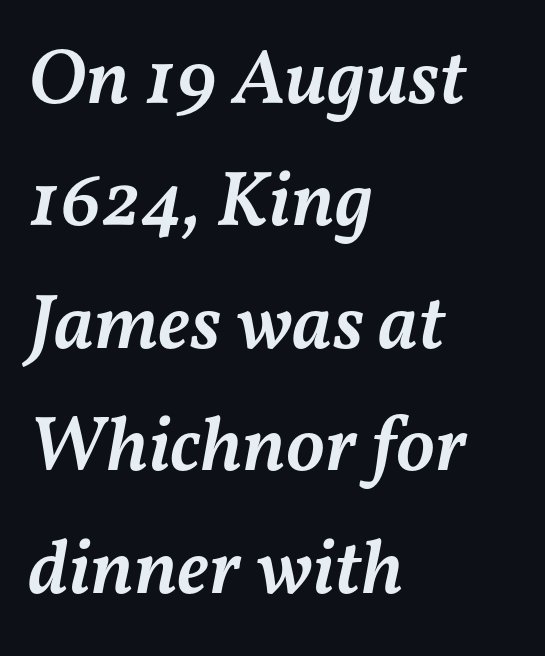
The image shows 78 px semibold type, italic (leaning right); set left-aligned, normal line spacing (1.57x), normal letter spacing, not underlined; medium stroke contrast and a medium x-height.
